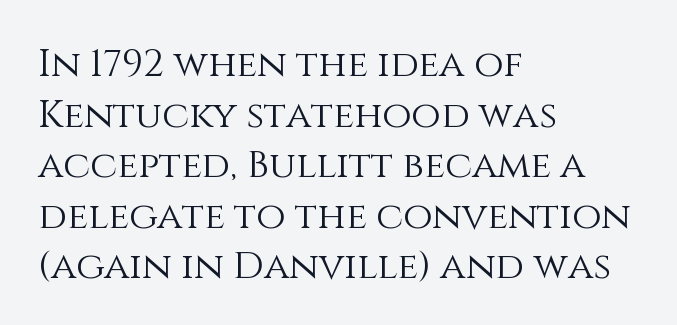
Varying glyph widths throughout — classic text-font behaviour. Weight: in the light-to-regular range. Students, note that the glyphs here touch the page at normal intervals. Typeset ragged right — the left edge is the straight one.
